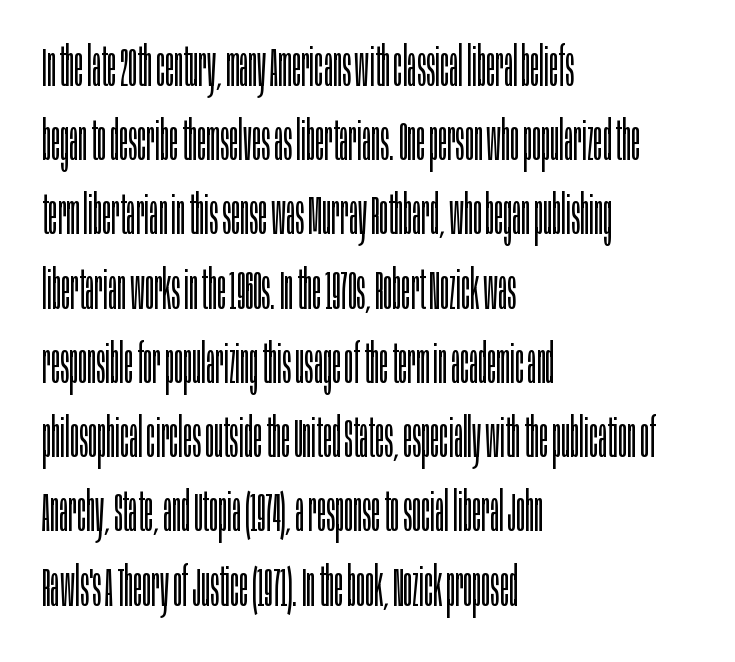
{"serif": "no", "italic": "no", "bold": "no", "weight": "light", "width": "condensed", "stroke_contrast": "low", "x_height": "large", "monospaced": "no", "underline": "no", "align": "left", "line_spacing": "normal", "line_spacing_ratio": 1.35, "letter_spacing": "normal", "letter_spacing_em": 0.0, "glyph_px": 55}
